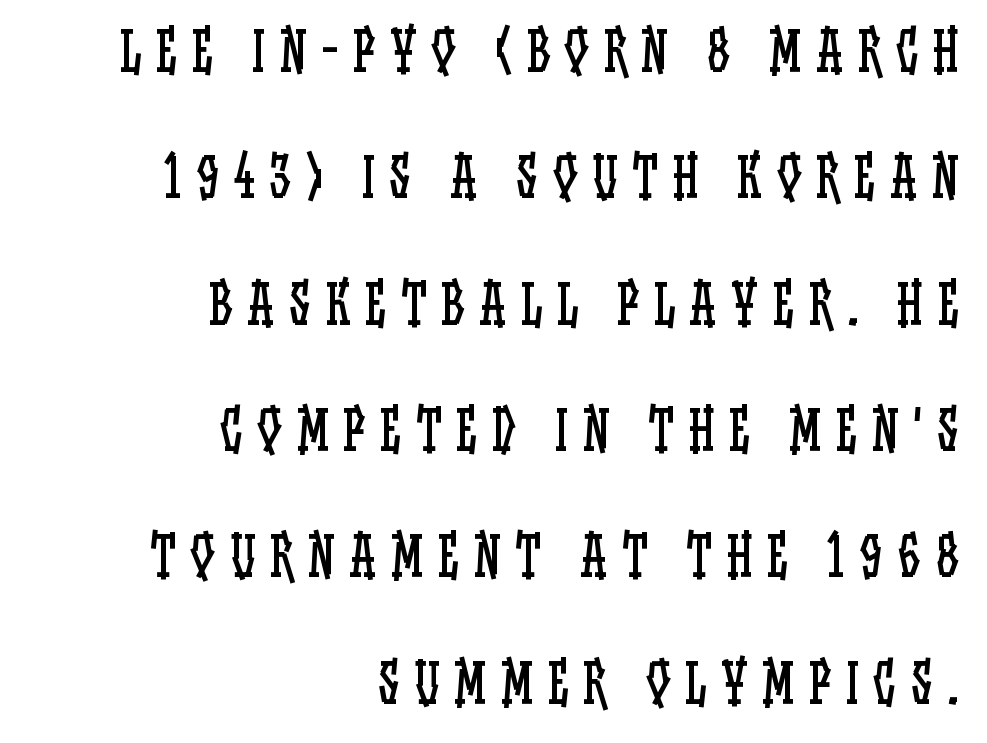
{"italic": "no", "bold": "no", "weight": "regular", "width": "condensed", "stroke_contrast": "low", "x_height": "large", "monospaced": "no", "underline": "no", "align": "right", "line_spacing": "loose", "line_spacing_ratio": 2.34, "letter_spacing": "wide", "letter_spacing_em": 0.27, "glyph_px": 54}
